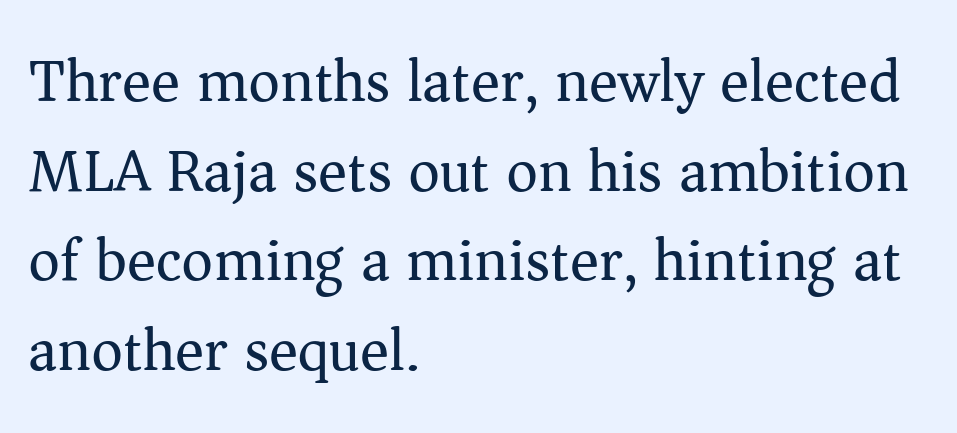
Q: Is the text bold? A: No.
Q: Is the text italic (slanted)? A: No, it is upright.
Q: Is the typeface a serif or a sans-serif typeface? A: Serif.
Q: Is the text underlined? A: No.
Q: How is the paragraph aligned? A: Left-aligned.
Q: Is the spacing between letters normal or unusually wide? A: Normal.
Q: Is the spacing between lines tight, normal or loose? A: Normal.
Q: Width (condensed, normal, or wide)? A: Normal.
Q: Stroke contrast? A: Medium.
Q: x-height? A: Medium.
Q: Monospaced? A: No.
